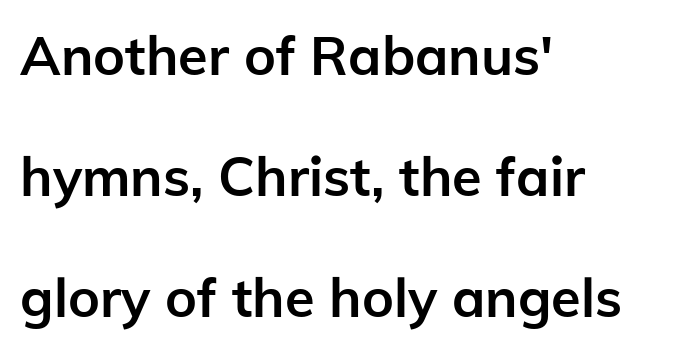
The gap between lines stays unmarked. The paragraph shown leans on its left margin. This sample has the flowing, uneven cadence of proportional lettering. Honestly, the letter spacing is just normal — you wouldn't notice it.
